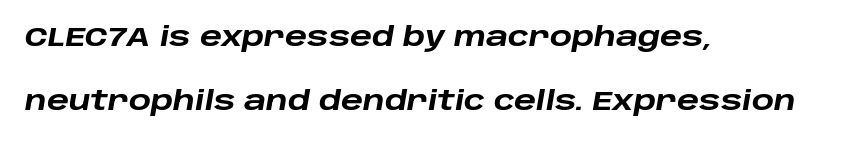
{"italic": "yes", "lean": "right", "slant_degrees": 10, "bold": "yes", "underline": "no", "align": "left", "line_spacing": "loose", "line_spacing_ratio": 2.47, "letter_spacing": "normal", "letter_spacing_em": 0.0, "glyph_px": 26}
